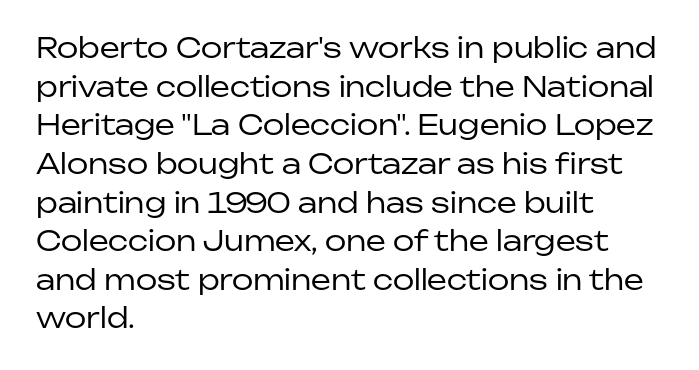
Q: Is the text bold? A: No.
Q: Is the text italic (slanted)? A: No, it is upright.
Q: Is the typeface a serif or a sans-serif typeface? A: Sans-serif.
Q: Is the text underlined? A: No.
Q: How is the paragraph aligned? A: Left-aligned.
Q: Is the spacing between letters normal or unusually wide? A: Normal.
Q: Is the spacing between lines tight, normal or loose? A: Normal.
Q: Width (condensed, normal, or wide)? A: Normal.
Q: Stroke contrast? A: Low.
Q: x-height? A: Medium.
Q: Monospaced? A: No.
